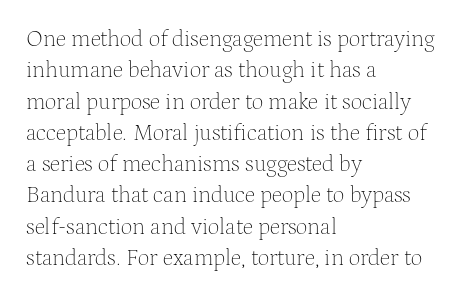
{"italic": "no", "bold": "no", "underline": "no", "align": "left", "line_spacing": "normal", "line_spacing_ratio": 1.36, "letter_spacing": "normal", "letter_spacing_em": 0.0, "glyph_px": 23}
